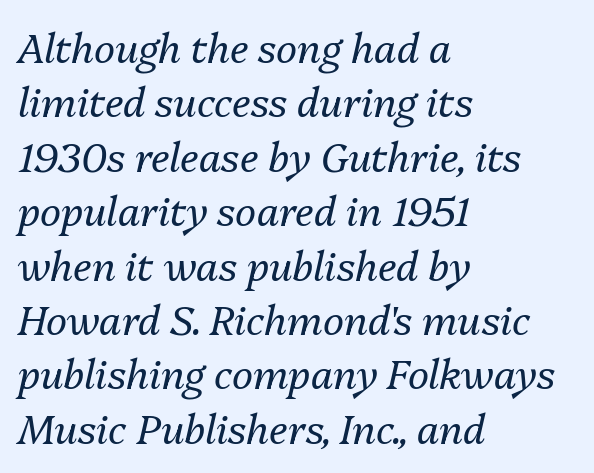
Q: Is the text bold? A: No.
Q: Is the text italic (slanted)? A: Yes, it leans right by about 13 degrees.
Q: Is the text underlined? A: No.
Q: How is the paragraph aligned? A: Left-aligned.
Q: Is the spacing between letters normal or unusually wide? A: Normal.
Q: Is the spacing between lines tight, normal or loose? A: Normal.
Q: Width (condensed, normal, or wide)? A: Normal.
Q: Stroke contrast? A: Medium.
Q: x-height? A: Medium.
Q: Monospaced? A: No.
